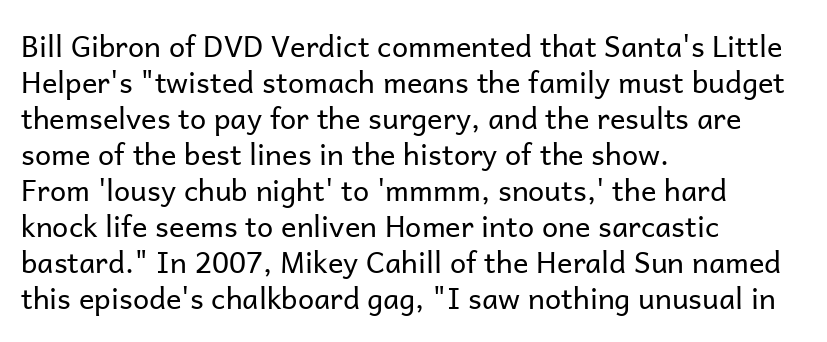
The rendering uses natural spacing where letterforms have individual widths. Any mark beneath the type? The region is blank. Which margin do the lines hug? The left one — the right edge is uneven. You can tell it's not italic because the verticals are truly vertical. These lines are composed in type without serifs.
